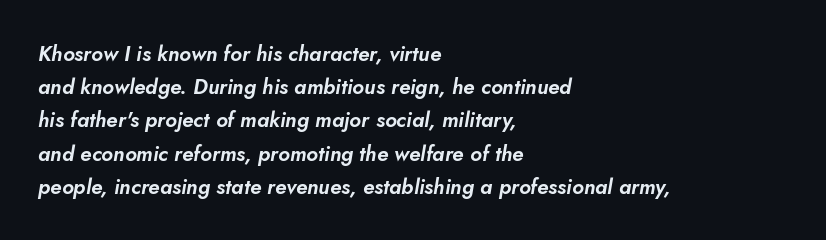
The image shows 21 px text type, italic (leaning right); set left-aligned, normal line spacing (1.58x), normal letter spacing, not underlined.
